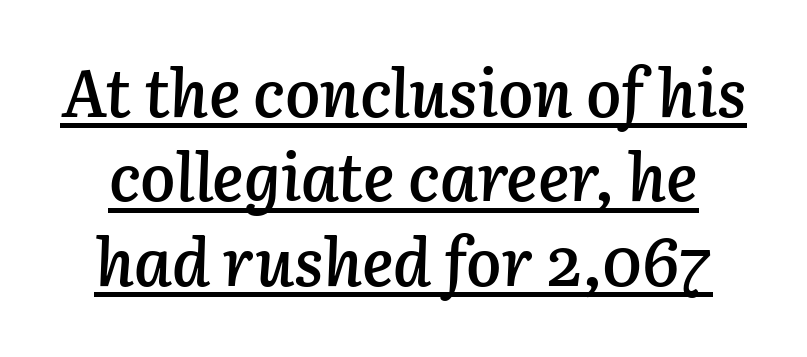
Q: Is the text bold? A: Semi-bold.
Q: Is the text italic (slanted)? A: Yes, it leans right by about 3 degrees.
Q: Is the text underlined? A: Yes.
Q: Is the spacing between letters normal or unusually wide? A: Normal.
Q: Is the spacing between lines tight, normal or loose? A: Normal.
Q: Width (condensed, normal, or wide)? A: Normal.
Q: Stroke contrast? A: Low.
Q: x-height? A: Medium.
Q: Monospaced? A: No.
